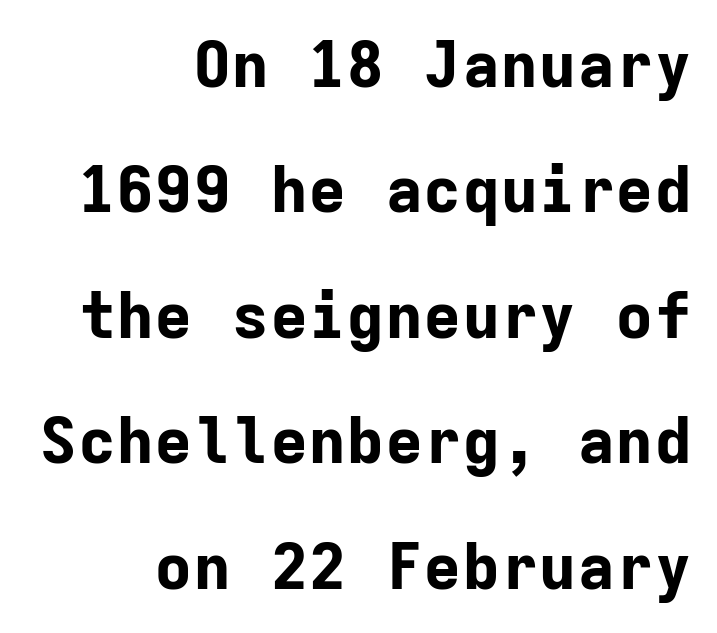
Q: Is the text bold? A: Yes.
Q: Is the text italic (slanted)? A: No, it is upright.
Q: Is the typeface a serif or a sans-serif typeface? A: Sans-serif.
Q: Is the text underlined? A: No.
Q: How is the paragraph aligned? A: Right-aligned.
Q: Is the spacing between letters normal or unusually wide? A: Normal.
Q: Is the spacing between lines tight, normal or loose? A: Loose.
Q: Width (condensed, normal, or wide)? A: Normal.
Q: Stroke contrast? A: Low.
Q: x-height? A: Medium.
Q: Monospaced? A: Yes.
